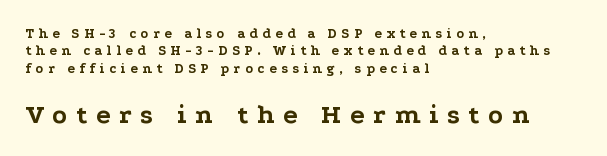
{"italic": "no", "bold": "yes", "underline": "no", "align": "left", "line_spacing": "normal", "line_spacing_ratio": 1.25, "letter_spacing": "wide", "letter_spacing_em": 0.32, "larger_block": "second", "size_ratio": 1.93, "glyph_px": 27}
